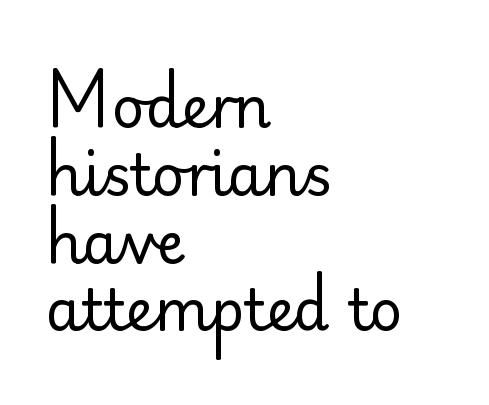
Q: Is the text bold? A: No.
Q: Is the text italic (slanted)? A: No, it is upright.
Q: Is the typeface a serif or a sans-serif typeface? A: Sans-serif.
Q: Is the text underlined? A: No.
Q: How is the paragraph aligned? A: Left-aligned.
Q: Is the spacing between letters normal or unusually wide? A: Normal.
Q: Width (condensed, normal, or wide)? A: Normal.
Q: Stroke contrast? A: Low.
Q: x-height? A: Small.
Q: Monospaced? A: No.
